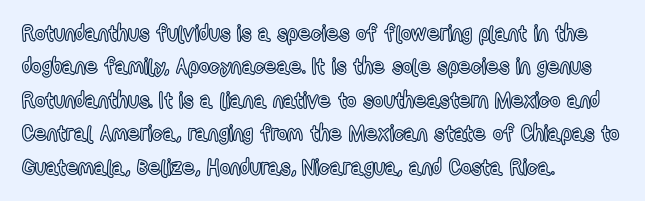
Regarding leading, the lines here are spaced in the standard way. The typography opts for an upright posture over an oblique one. Caption: multi-line text, flush left, ragged right. Nothing unusual about the tracking: characters are spaced as the font intends.
